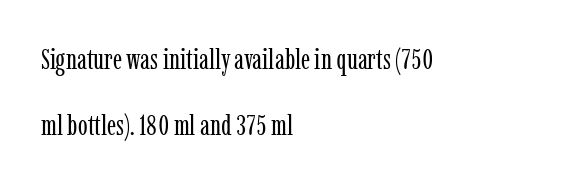
The lettering holds an erect, upright posture throughout. The face used here is seriffed, in the tradition of book romans. Here the designer chose a conventional face with non-uniform glyph widths. The face looks like a standard text weight, possibly lighter. The passage shown has conventional tracking throughout. In CSS terms this would be text-align: left.
